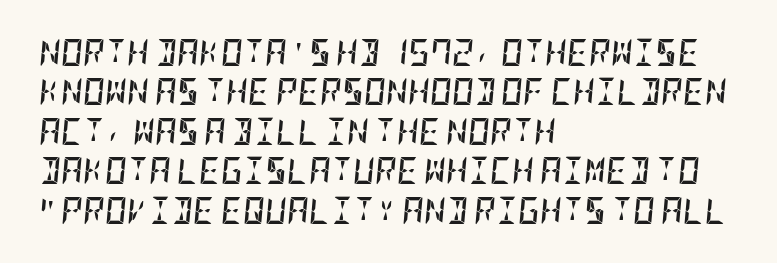
Q: Is the text bold? A: Yes.
Q: Is the text italic (slanted)? A: Yes, it leans right by about 5 degrees.
Q: Is the text underlined? A: No.
Q: How is the paragraph aligned? A: Left-aligned.
Q: Is the spacing between letters normal or unusually wide? A: Normal.
Q: Is the spacing between lines tight, normal or loose? A: Normal.
